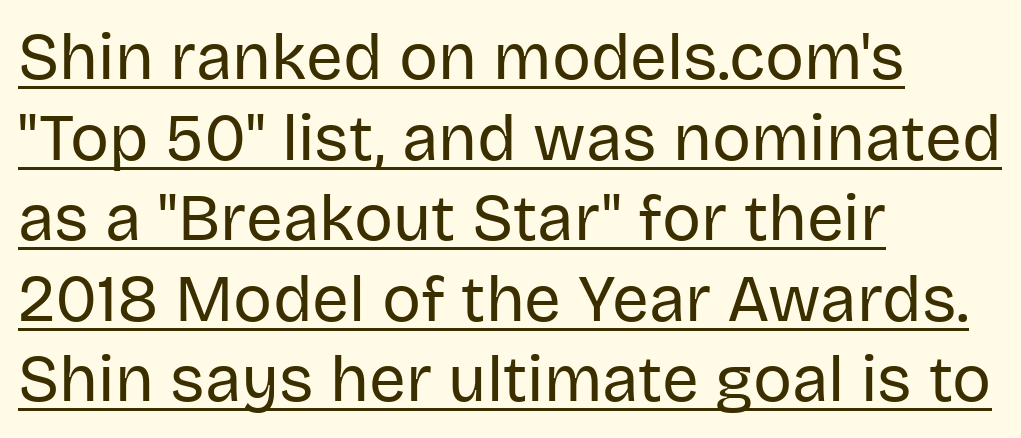
Q: Is the text bold? A: No.
Q: Is the text italic (slanted)? A: No, it is upright.
Q: Is the typeface a serif or a sans-serif typeface? A: Sans-serif.
Q: Is the text underlined? A: Yes.
Q: How is the paragraph aligned? A: Left-aligned.
Q: Is the spacing between letters normal or unusually wide? A: Normal.
Q: Width (condensed, normal, or wide)? A: Normal.
Q: Stroke contrast? A: Low.
Q: x-height? A: Large.
Q: Monospaced? A: No.
